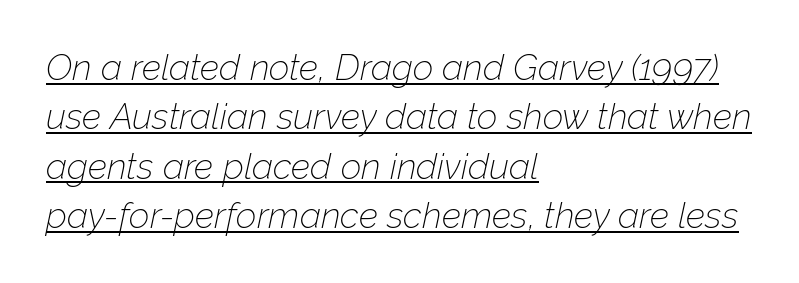
{"italic": "yes", "lean": "right", "slant_degrees": 12, "bold": "no", "weight": "thin", "width": "normal", "stroke_contrast": "low", "x_height": "medium", "monospaced": "no", "underline": "yes", "align": "left", "line_spacing": "normal", "line_spacing_ratio": 1.37, "letter_spacing": "normal", "letter_spacing_em": 0.0, "glyph_px": 36}
